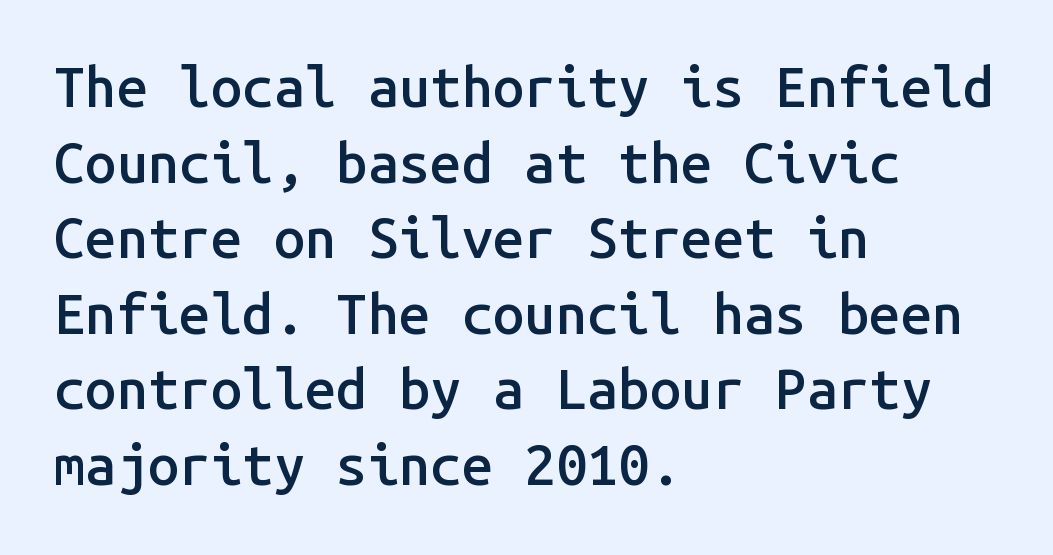
{"serif": "no", "italic": "no", "bold": "semi", "weight": "semibold", "width": "normal", "stroke_contrast": "low", "x_height": "medium", "monospaced": "yes", "underline": "no", "align": "left", "line_spacing": "normal", "line_spacing_ratio": 1.35, "letter_spacing": "normal", "letter_spacing_em": 0.0, "glyph_px": 56}
